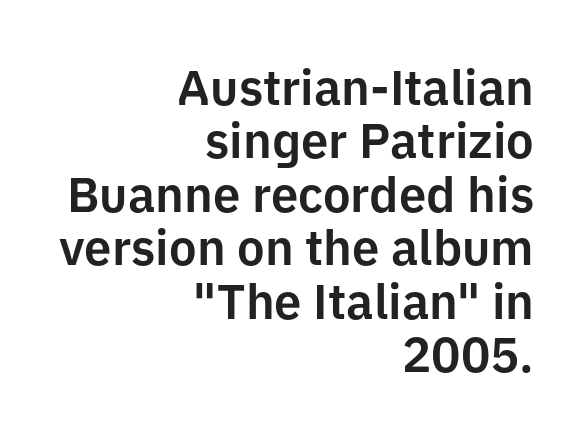
The image shows 49 px sans-serif type, upright; set right-aligned, tight line spacing (1.09x), normal letter spacing, not underlined; low stroke contrast and a medium x-height.
